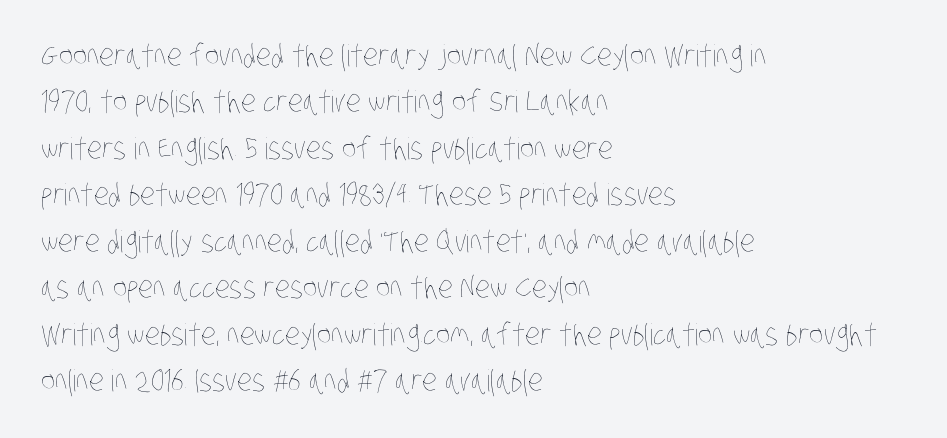
Alignment: flush left. Nobody touched the tracking dial on this one. Bold? No — there's no thickening of the strokes. Descenders are the only things crossing below the line.
